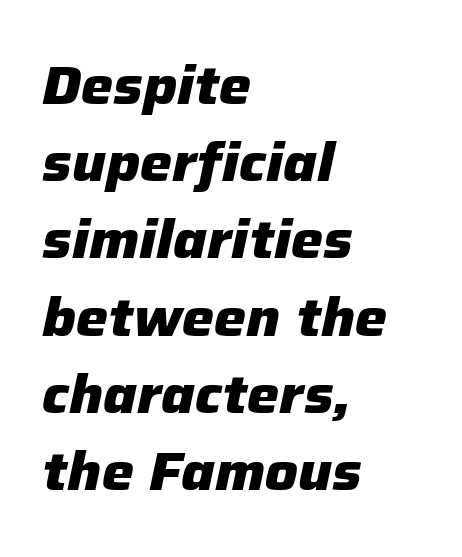
Q: Is the text bold? A: Yes.
Q: Is the text italic (slanted)? A: Yes, it leans right by about 12 degrees.
Q: Is the text underlined? A: No.
Q: How is the paragraph aligned? A: Left-aligned.
Q: Is the spacing between letters normal or unusually wide? A: Normal.
Q: Is the spacing between lines tight, normal or loose? A: Normal.
Q: Width (condensed, normal, or wide)? A: Normal.
Q: Stroke contrast? A: Low.
Q: x-height? A: Medium.
Q: Monospaced? A: No.
